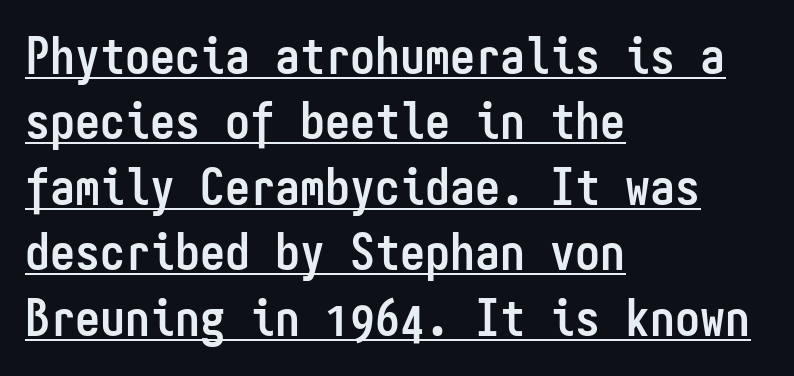
{"serif": "no", "italic": "no", "bold": "yes", "weight": "semibold", "width": "condensed", "stroke_contrast": "low", "x_height": "medium", "monospaced": "yes", "underline": "yes", "align": "left", "line_spacing": "normal", "line_spacing_ratio": 1.31, "letter_spacing": "normal", "letter_spacing_em": 0.0, "glyph_px": 50}
